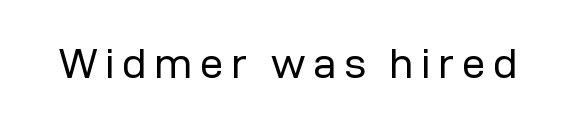
No italicization has been applied; the sample stays upright. Do the characters align in a grid? No, the font is proportional. Vertical stems look standard width or narrower in stroke. Has an underline been added? It has not. The rendering shows plain stroke endings on the letterforms — a sans-serif design.
